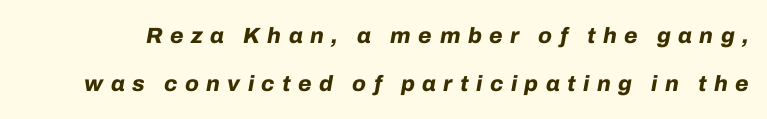
The image shows 22 px bold type, italic (leaning right); set loose line spacing (2.18x), unusually wide letter spacing (+0.34 em), not underlined.
